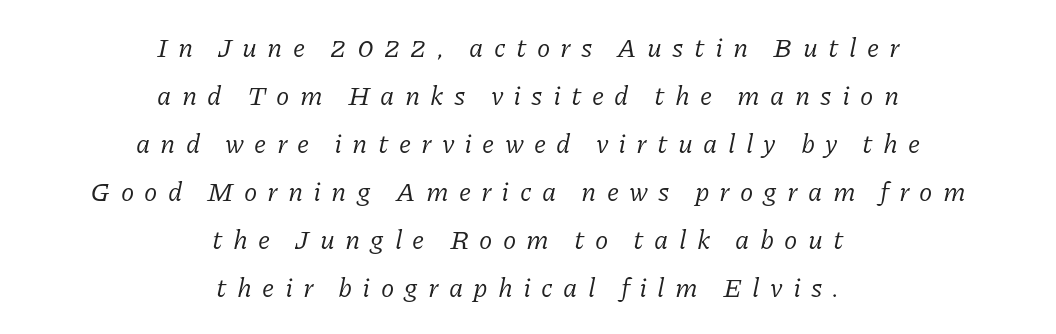
The image shows 27 px text type, italic (leaning right); set centered, line spacing 1.78x, unusually wide letter spacing (+0.38 em), not underlined.
